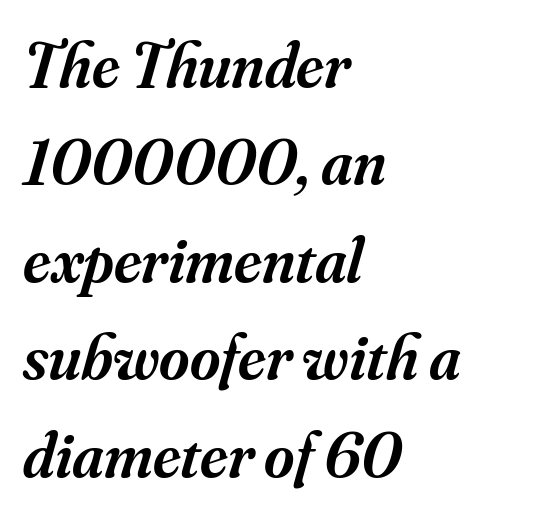
Q: Is the text bold? A: Semi-bold.
Q: Is the text italic (slanted)? A: Yes, it leans right by about 16 degrees.
Q: Is the typeface a serif or a sans-serif typeface? A: Serif.
Q: Is the text underlined? A: No.
Q: How is the paragraph aligned? A: Left-aligned.
Q: Is the spacing between letters normal or unusually wide? A: Normal.
Q: Is the spacing between lines tight, normal or loose? A: Normal.
Q: Width (condensed, normal, or wide)? A: Normal.
Q: Stroke contrast? A: Medium.
Q: x-height? A: Small.
Q: Monospaced? A: No.
